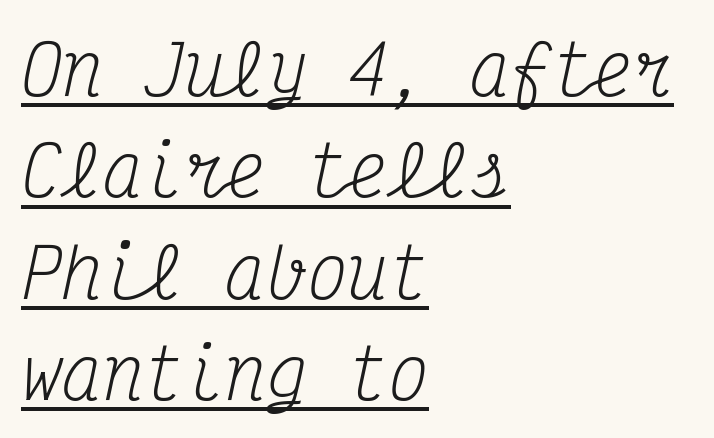
{"serif": "yes", "italic": "yes", "lean": "right", "slant_degrees": 12, "bold": "no", "weight": "regular", "width": "condensed", "stroke_contrast": "medium", "x_height": "medium", "monospaced": "yes", "underline": "yes", "align": "left", "line_spacing": "normal", "line_spacing_ratio": 1.49, "letter_spacing": "normal", "letter_spacing_em": 0.0, "glyph_px": 68}
